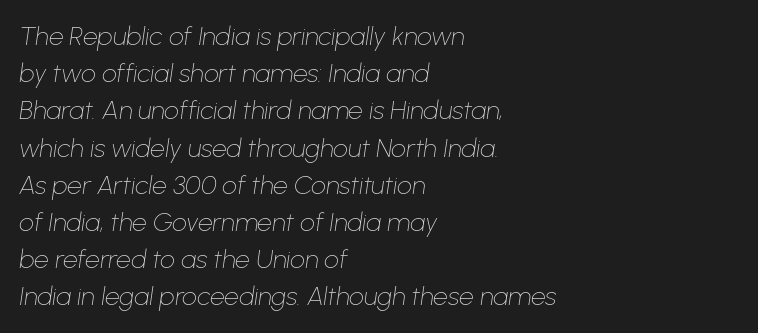
Beneath every word, the page is bare. Line starts are locked; line ends wander. Horizontal bands of white between lines are of average thickness. Letters have the restrained weight of plain body copy at most. The letters are slanted; this is an italic face. Glyph-to-glyph distance matches everyday printed text.
